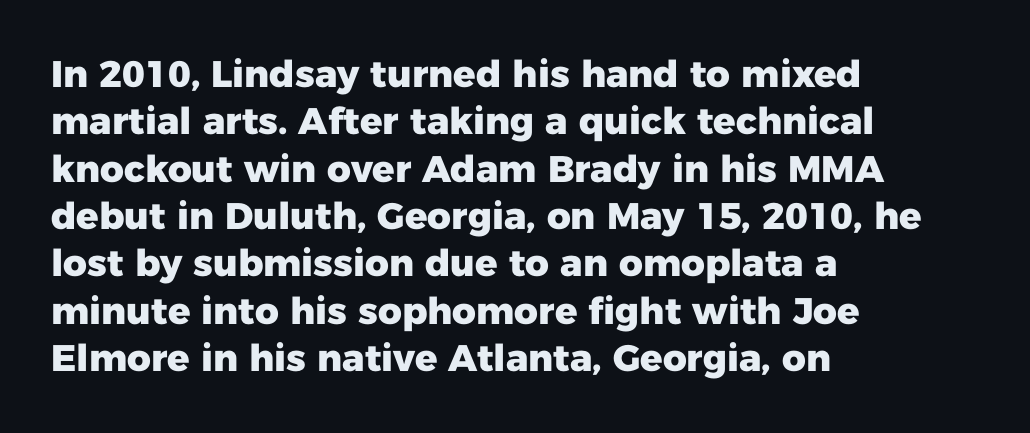
Q: Is the text bold? A: Yes.
Q: Is the text italic (slanted)? A: No, it is upright.
Q: Is the typeface a serif or a sans-serif typeface? A: Sans-serif.
Q: Is the text underlined? A: No.
Q: How is the paragraph aligned? A: Left-aligned.
Q: Is the spacing between letters normal or unusually wide? A: Normal.
Q: Is the spacing between lines tight, normal or loose? A: Normal.
Q: Width (condensed, normal, or wide)? A: Normal.
Q: Stroke contrast? A: Low.
Q: x-height? A: Medium.
Q: Monospaced? A: No.
